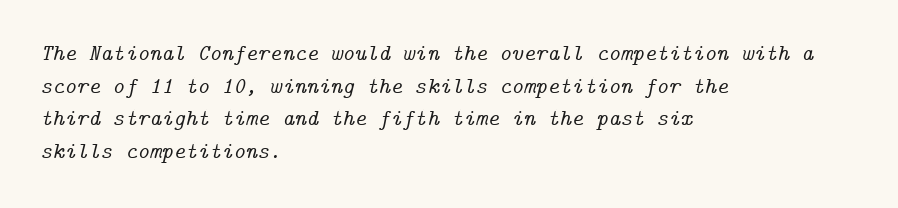
{"italic": "yes", "lean": "right", "slant_degrees": 14, "underline": "no", "align": "left", "line_spacing": "normal", "line_spacing_ratio": 1.42, "letter_spacing": "normal", "letter_spacing_em": 0.0, "glyph_px": 23}
